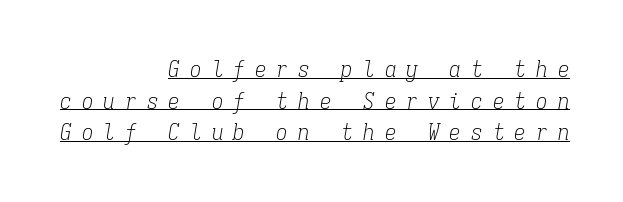
The letters look calm and open, with moderate or lighter stems. Characters are canted at an angle relative to the baseline's perpendicular. The typesetter chose a ragged-left arrangement here. A normal amount of white space separates one row of letters from the next. Spacing between characters has been opened up far beyond the box default. Check the space under the baseline: a stroke is drawn there.
